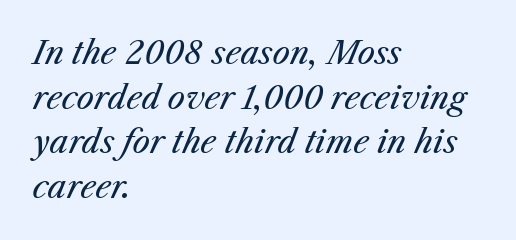
{"italic": "yes", "lean": "right", "slant_degrees": 25, "bold": "no", "weight": "regular", "width": "normal", "stroke_contrast": "medium", "x_height": "medium", "monospaced": "no", "underline": "no", "align": "left", "line_spacing": "normal", "line_spacing_ratio": 1.44, "letter_spacing": "normal", "letter_spacing_em": 0.0, "glyph_px": 31}
